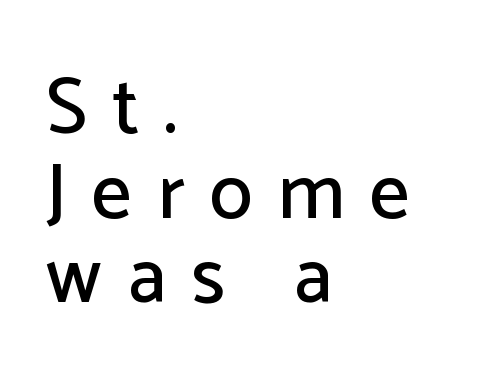
The text block is weighted toward the left margin, trailing off unevenly rightward. Line spacing here is tight. It's the straight-up-and-down kind of type. This rendering employs a face without finishing strokes, i.e., a sans-serif.
